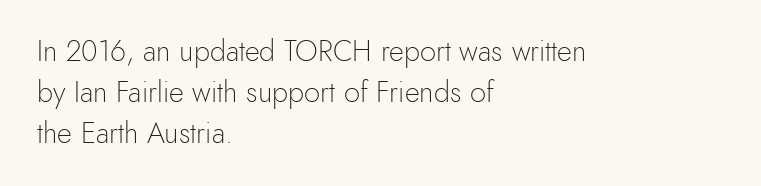
{"serif": "no", "italic": "no", "bold": "no", "weight": "light", "width": "normal", "x_height": "small", "monospaced": "no", "underline": "no", "align": "left", "line_spacing": "normal", "line_spacing_ratio": 1.41, "letter_spacing": "normal", "letter_spacing_em": 0.0, "glyph_px": 29}
